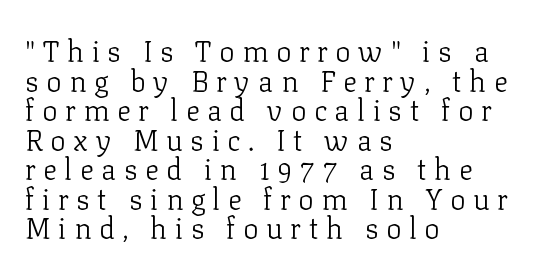
{"serif": "yes", "italic": "no", "bold": "no", "weight": "light", "width": "normal", "stroke_contrast": "low", "x_height": "medium", "monospaced": "no", "underline": "no", "align": "left", "line_spacing": "tight", "line_spacing_ratio": 1.02, "letter_spacing": "wide", "letter_spacing_em": 0.26, "glyph_px": 29}
